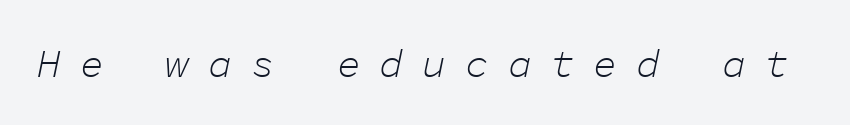
The image shows 40 px light type, italic (leaning right), monospaced; set unusually wide letter spacing (+0.47 em), not underlined; low stroke contrast and a medium x-height.
